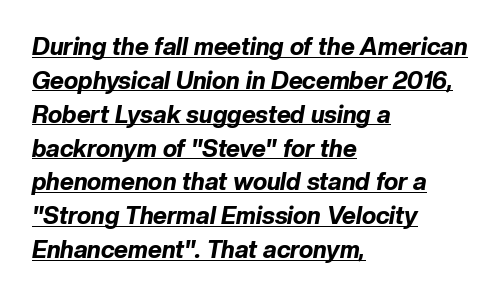
Q: Is the text bold? A: Yes.
Q: Is the text italic (slanted)? A: Yes, it leans right by about 10 degrees.
Q: Is the text underlined? A: Yes.
Q: How is the paragraph aligned? A: Left-aligned.
Q: Is the spacing between letters normal or unusually wide? A: Normal.
Q: Is the spacing between lines tight, normal or loose? A: Normal.
